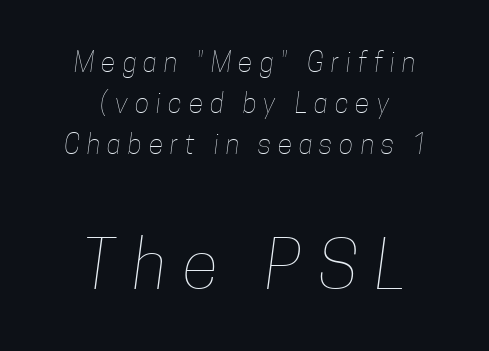
If you folded the block vertically in half, each line would mirror itself in length. Compared with typical body copy, the letter spacing here is much looser. Type without underlining. Block two is the big one; block one sits smaller above it. These lines sit exactly where default settings would place them. Vertical stems look standard width or narrower in stroke.
